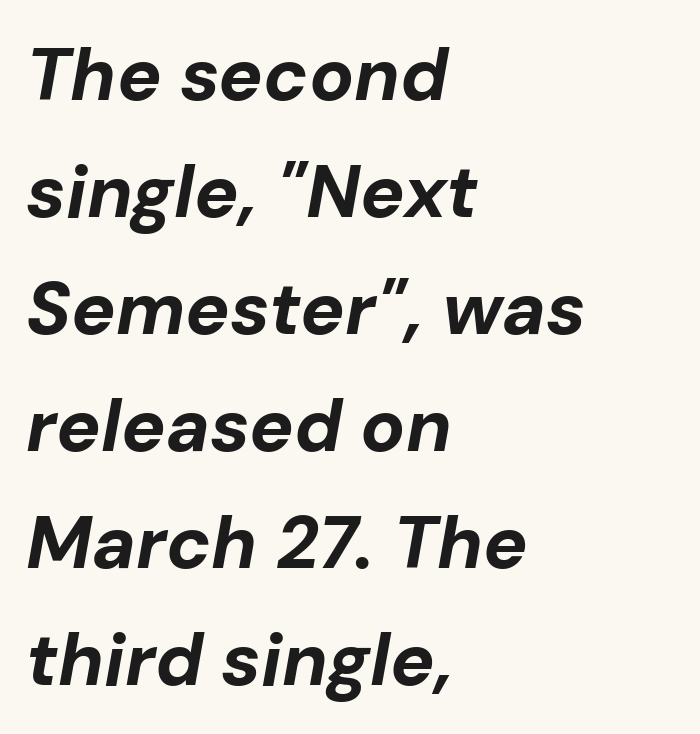
{"italic": "yes", "lean": "right", "slant_degrees": 10, "bold": "yes", "weight": "bold", "width": "normal", "stroke_contrast": "low", "x_height": "medium", "monospaced": "no", "underline": "no", "align": "left", "line_spacing": "normal", "line_spacing_ratio": 1.58, "letter_spacing": "normal", "letter_spacing_em": 0.0, "glyph_px": 74}
